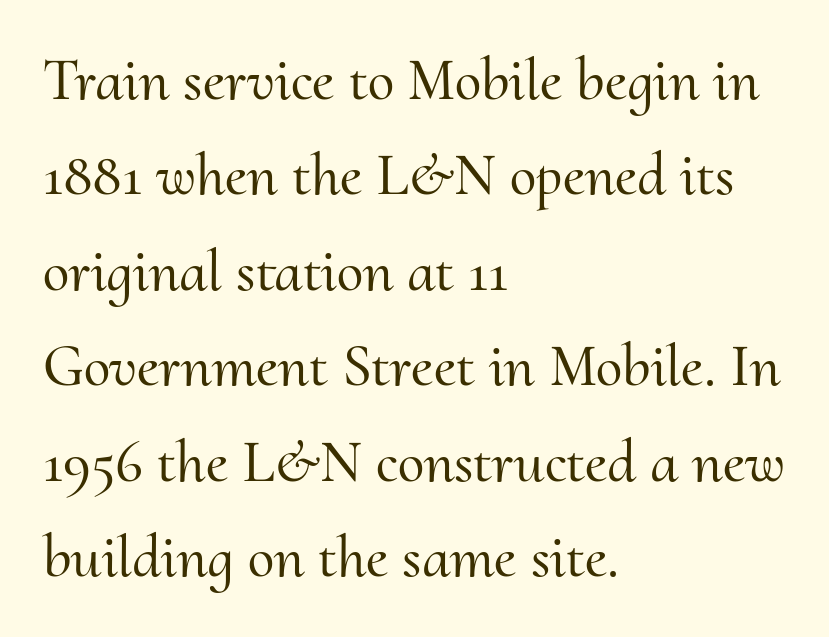
The image shows 60 px serif type, upright; set left-aligned, normal line spacing (1.59x), normal letter spacing, not underlined; medium stroke contrast and a small x-height.
